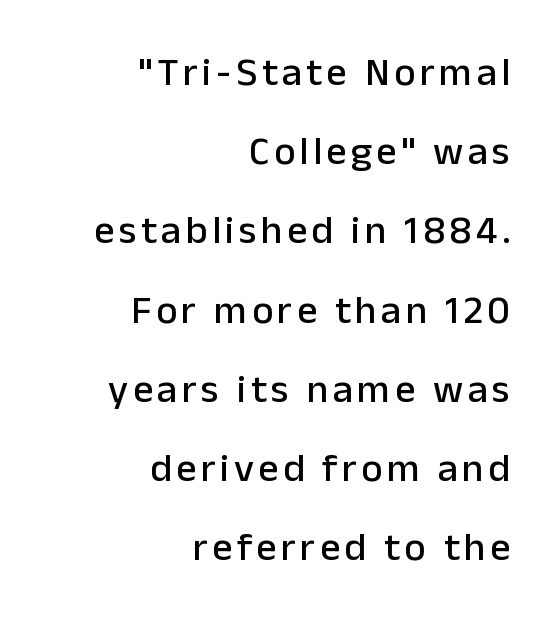
Q: Is the text italic (slanted)? A: No, it is upright.
Q: Is the typeface a serif or a sans-serif typeface? A: Sans-serif.
Q: Is the text underlined? A: No.
Q: How is the paragraph aligned? A: Right-aligned.
Q: Is the spacing between lines tight, normal or loose? A: Loose.
Q: Width (condensed, normal, or wide)? A: Normal.
Q: Stroke contrast? A: Low.
Q: x-height? A: Medium.
Q: Monospaced? A: No.
